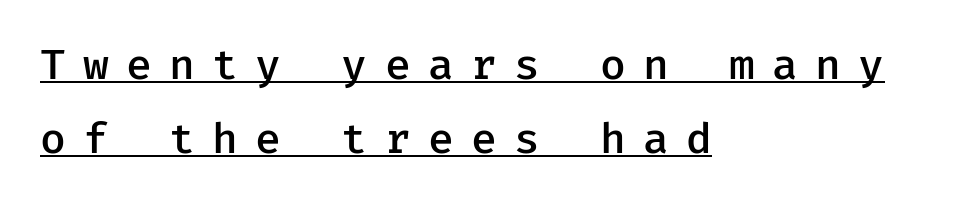
Q: Is the text bold? A: Semi-bold.
Q: Is the text italic (slanted)? A: No, it is upright.
Q: Is the typeface a serif or a sans-serif typeface? A: Sans-serif.
Q: Is the text underlined? A: Yes.
Q: How is the paragraph aligned? A: Left-aligned.
Q: Is the spacing between letters normal or unusually wide? A: Unusually wide.
Q: Width (condensed, normal, or wide)? A: Normal.
Q: Stroke contrast? A: Low.
Q: x-height? A: Medium.
Q: Monospaced? A: Yes.
